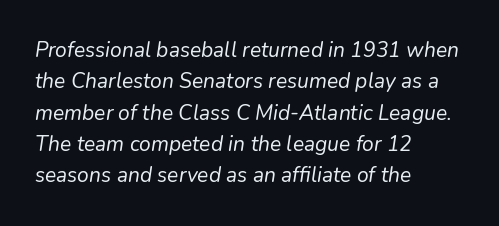
The line-height multiplier appears to be the usual default. In terms of posture, this sample is oblique. The rendering keeps characters at their native spacing. The compositor pushed each line to the left boundary. Stems here are at most as thick as an everyday book face.
